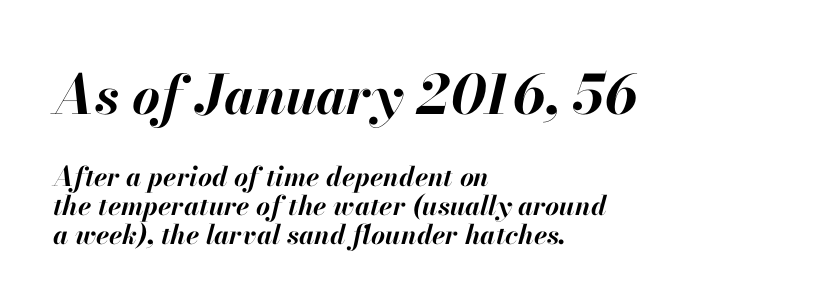
Q: Is the text bold? A: Yes.
Q: Is the text italic (slanted)? A: Yes, it leans right by about 13 degrees.
Q: Is the text underlined? A: No.
Q: How is the paragraph aligned? A: Left-aligned.
Q: Is the spacing between letters normal or unusually wide? A: Normal.
Q: Is the spacing between lines tight, normal or loose? A: Tight.
Q: Which block of text is set in a larger size, the first (top) or the second (bottom)? A: The first (top) one.
Q: Width (condensed, normal, or wide)? A: Normal.
Q: Stroke contrast? A: High.
Q: x-height? A: Small.
Q: Monospaced? A: No.
